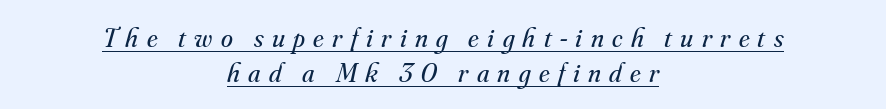
There's an unmistakable incline to the writing here. The letterforms sit at book weight or below. How would I describe the line gaps? Plain and ordinary. You could only call the tracking loose — the letters float apart. The passage shown is underscored from start to finish.
